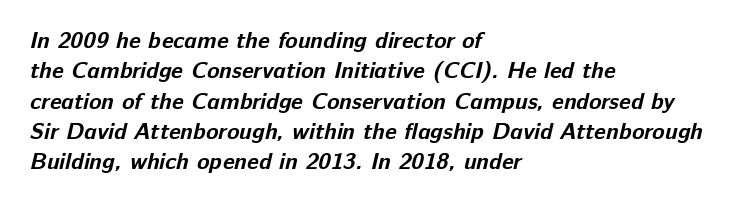
The image shows 23 px bold type; set left-aligned, normal line spacing (1.32x), normal letter spacing, not underlined.
